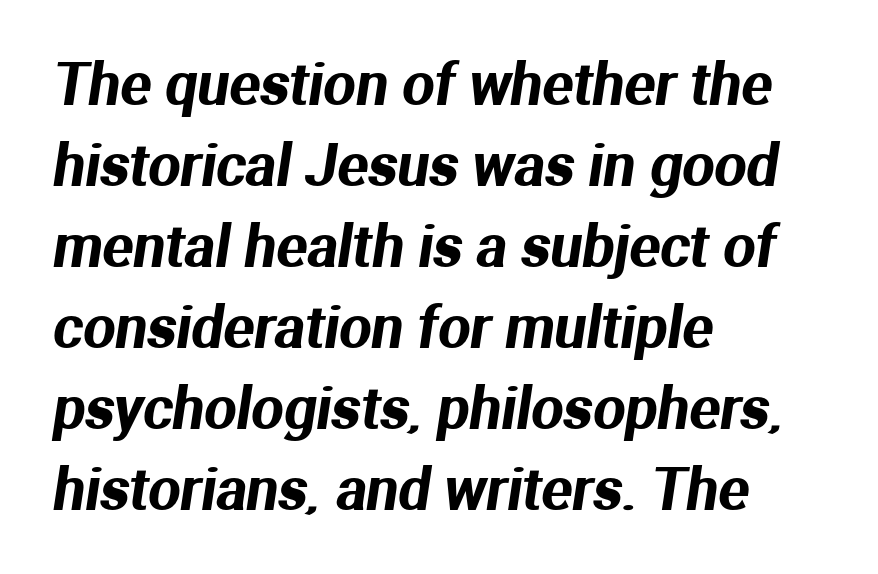
The image shows 57 px sans-serif type; set left-aligned, normal line spacing (1.42x), normal letter spacing, not underlined; medium stroke contrast and a medium x-height.
